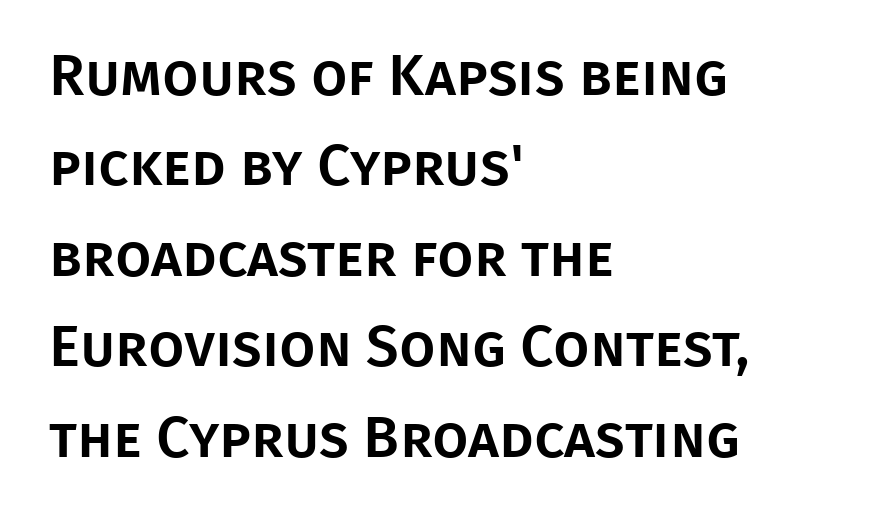
{"serif": "no", "italic": "no", "width": "normal", "stroke_contrast": "low", "x_height": "large", "monospaced": "no", "underline": "no", "align": "left", "line_spacing": "normal", "line_spacing_ratio": 1.56, "letter_spacing": "normal", "letter_spacing_em": 0.0, "glyph_px": 58}
